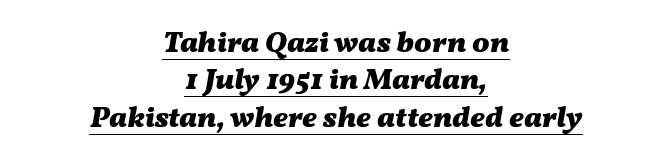
The paragraph has two soft edges and a firm central axis. The rendering uses natural spacing where letterforms have individual widths. The face used here is rendered with its standard letterfit. Compared with an ordinary text face, these strokes are far heavier — a full bold. The rendering applies a slant to the glyphs.
